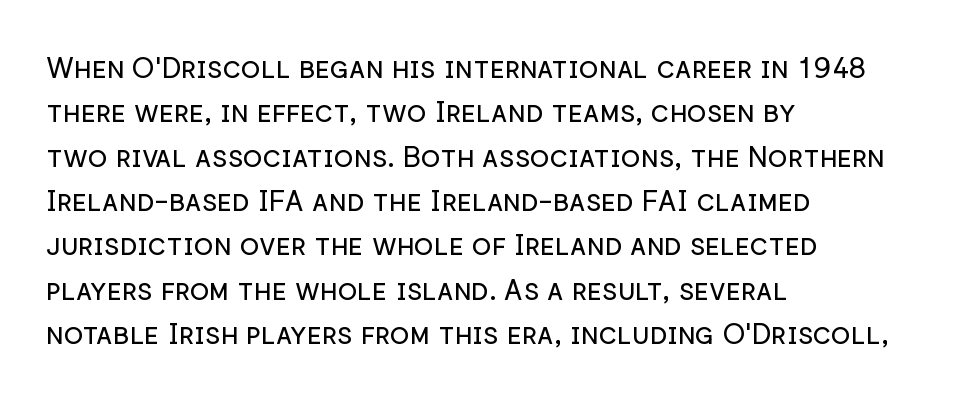
{"serif": "no", "italic": "no", "bold": "no", "weight": "regular", "width": "normal", "stroke_contrast": "low", "x_height": "medium", "monospaced": "no", "underline": "no", "align": "left", "line_spacing": "normal", "line_spacing_ratio": 1.53, "letter_spacing": "normal", "letter_spacing_em": 0.0, "glyph_px": 29}
